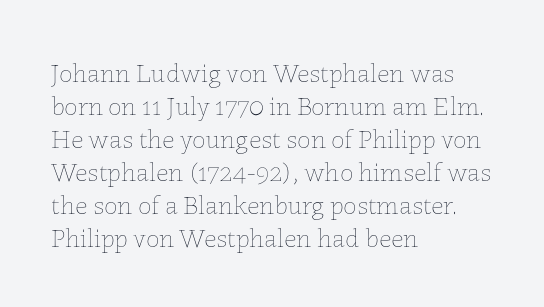
{"italic": "no", "bold": "no", "underline": "no", "align": "left", "line_spacing_ratio": 1.22, "letter_spacing": "normal", "letter_spacing_em": 0.0, "glyph_px": 27}
